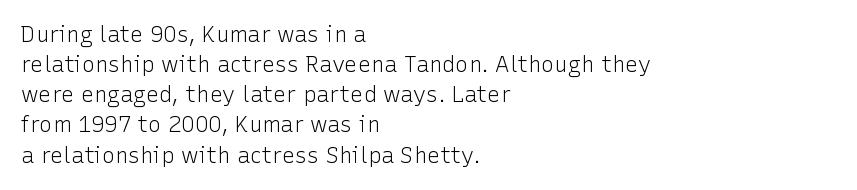
The image shows 22 px text type, upright; set left-aligned, normal line spacing (1.37x), normal letter spacing, not underlined.
